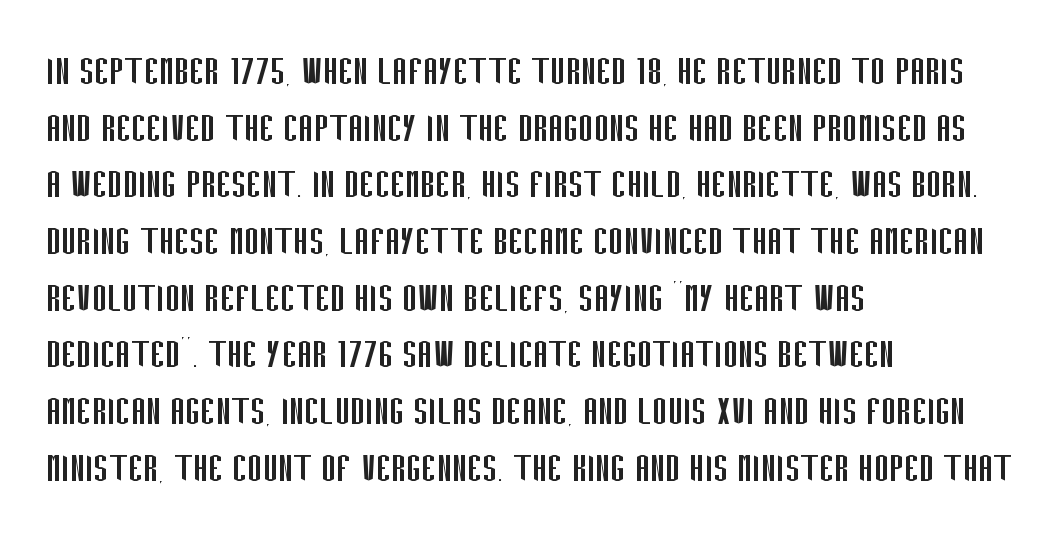
The image shows 45 px regular-weight, condensed sans-serif type, upright; set left-aligned, normal line spacing (1.26x), normal letter spacing, not underlined; low stroke contrast and a large x-height.
